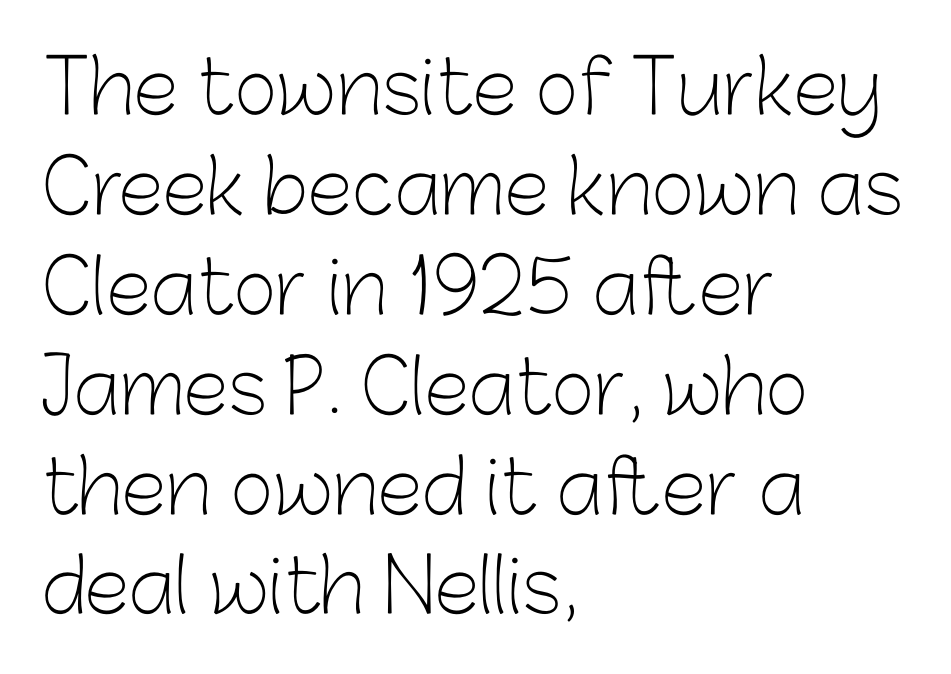
A roman cut, with each character standing at attention. The type family on display is of the sans-serif kind. A typesetter would call this zero additional tracking. The passage shown is typed in a proportional face where columns would drift. Stems here are at most as thick as an everyday book face. The lines are quadded left.
